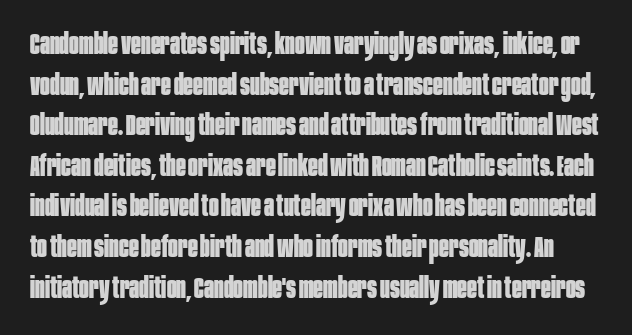
Q: Is the text bold? A: Yes.
Q: Is the text italic (slanted)? A: No, it is upright.
Q: Is the typeface a serif or a sans-serif typeface? A: Sans-serif.
Q: Is the text underlined? A: No.
Q: Is the spacing between letters normal or unusually wide? A: Normal.
Q: Is the spacing between lines tight, normal or loose? A: Normal.
Q: Width (condensed, normal, or wide)? A: Condensed.
Q: Stroke contrast? A: Low.
Q: x-height? A: Large.
Q: Monospaced? A: No.
